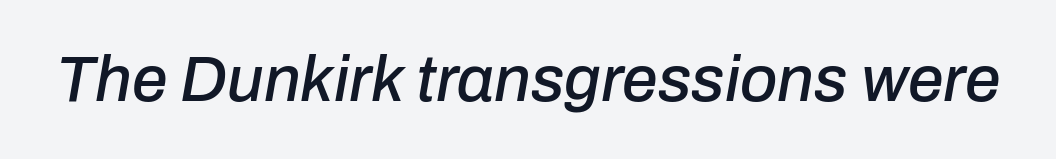
The text carries the slant typical of an italic or oblique font. Is this a fixed-width face? No — the glyphs have proportional, varying widths. Is the letter spacing exaggerated? No — it looks like the ordinary default. Nobody drew a line under any word here.
